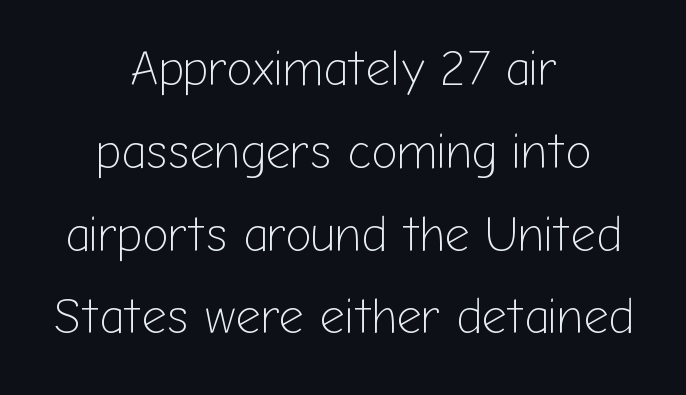
The image shows 49 px light sans-serif type, upright; set centered, normal line spacing (1.69x), normal letter spacing, not underlined; low stroke contrast and a medium x-height.
